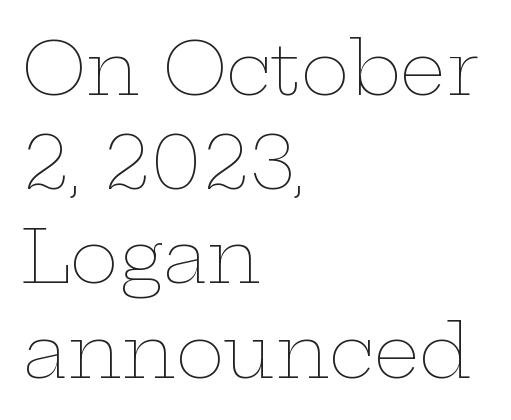
Q: Is the text bold? A: No.
Q: Is the text italic (slanted)? A: No, it is upright.
Q: Is the text underlined? A: No.
Q: How is the paragraph aligned? A: Left-aligned.
Q: Is the spacing between letters normal or unusually wide? A: Normal.
Q: Is the spacing between lines tight, normal or loose? A: Normal.
Q: Width (condensed, normal, or wide)? A: Wide.
Q: Stroke contrast? A: Low.
Q: x-height? A: Medium.
Q: Monospaced? A: No.
